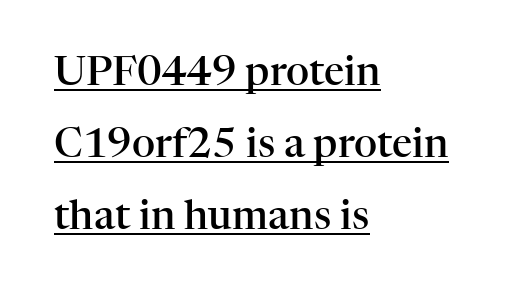
Q: Is the text bold? A: Semi-bold.
Q: Is the text italic (slanted)? A: No, it is upright.
Q: Is the typeface a serif or a sans-serif typeface? A: Serif.
Q: Is the text underlined? A: Yes.
Q: How is the paragraph aligned? A: Left-aligned.
Q: Is the spacing between letters normal or unusually wide? A: Normal.
Q: Width (condensed, normal, or wide)? A: Normal.
Q: Stroke contrast? A: High.
Q: x-height? A: Medium.
Q: Monospaced? A: No.
